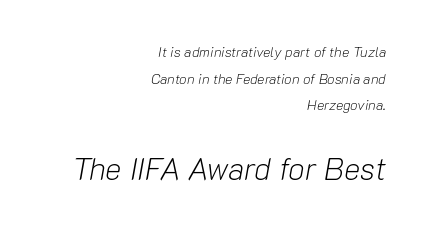
{"italic": "yes", "lean": "right", "slant_degrees": 10, "bold": "no", "weight": "light", "width": "normal", "stroke_contrast": "low", "x_height": "medium", "monospaced": "no", "underline": "no", "align": "right", "line_spacing": "loose", "line_spacing_ratio": 1.91, "letter_spacing": "normal", "letter_spacing_em": 0.0, "larger_block": "second", "size_ratio": 2.21, "glyph_px": 31}
